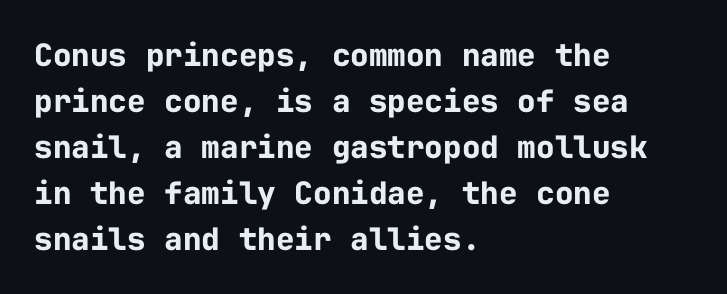
{"serif": "no", "italic": "no", "bold": "yes", "weight": "bold", "width": "normal", "stroke_contrast": "low", "x_height": "medium", "monospaced": "yes", "underline": "no", "align": "left", "line_spacing": "normal", "line_spacing_ratio": 1.48, "letter_spacing": "normal", "letter_spacing_em": 0.0, "glyph_px": 31}
